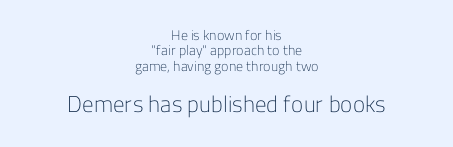
Is the letter spacing exaggerated? No — it looks like the ordinary default. If you squint, the bottom block still reads clearly — it's the larger of the two. Stem width sits at or under what a default text font uses. Vertically, the passage feels compressed, each row crowding the next.
